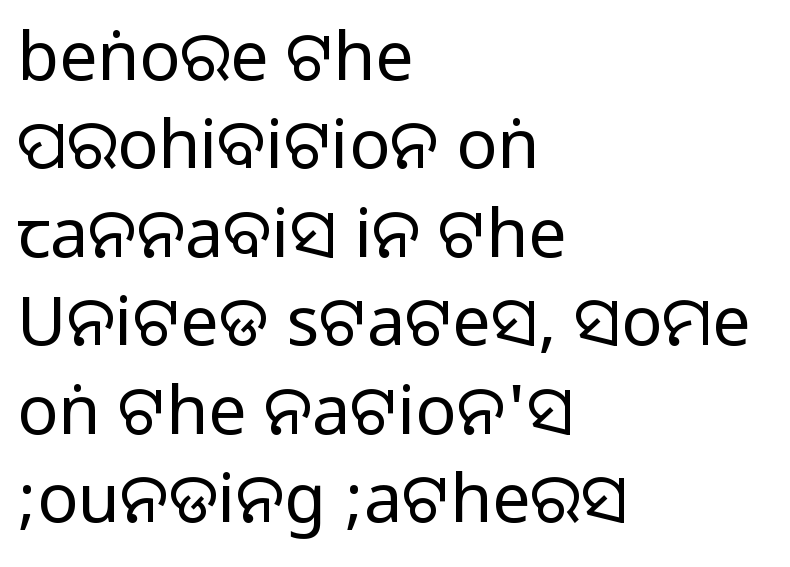
The image shows 68 px sans-serif type, upright; set left-aligned, normal line spacing (1.3x), normal letter spacing, not underlined; medium stroke contrast.
